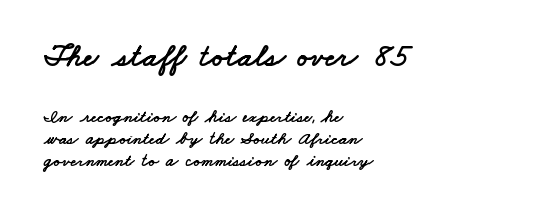
The rendering uses natural spacing where letterforms have individual widths. Note: larger setting up top, smaller setting below. Typographically, this falls in the sans-serif category. Line beginnings align vertically; line endings do not.
